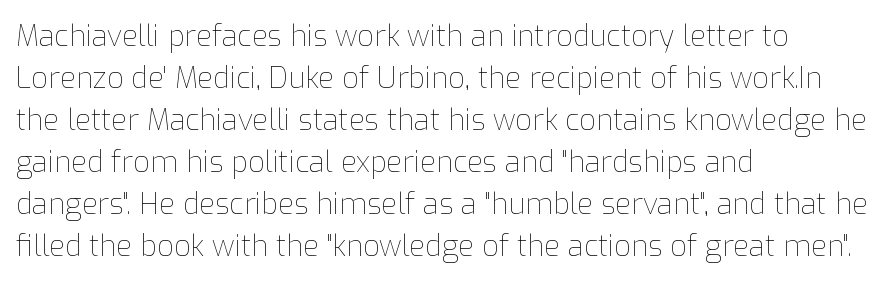
Q: Is the text bold? A: No.
Q: Is the text italic (slanted)? A: No, it is upright.
Q: Is the text underlined? A: No.
Q: How is the paragraph aligned? A: Left-aligned.
Q: Is the spacing between letters normal or unusually wide? A: Normal.
Q: Is the spacing between lines tight, normal or loose? A: Normal.
Q: Width (condensed, normal, or wide)? A: Normal.
Q: Stroke contrast? A: Low.
Q: x-height? A: Medium.
Q: Monospaced? A: No.
